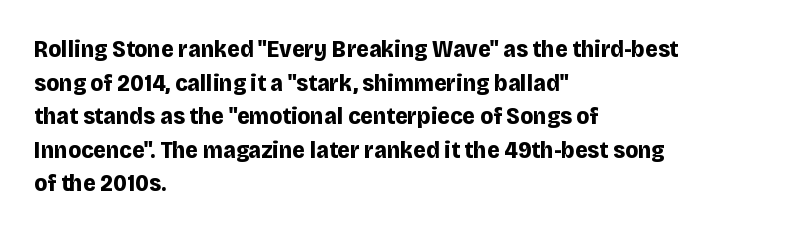
Q: Is the text bold? A: Yes.
Q: Is the text italic (slanted)? A: No, it is upright.
Q: Is the text underlined? A: No.
Q: How is the paragraph aligned? A: Left-aligned.
Q: Is the spacing between letters normal or unusually wide? A: Normal.
Q: Is the spacing between lines tight, normal or loose? A: Normal.
